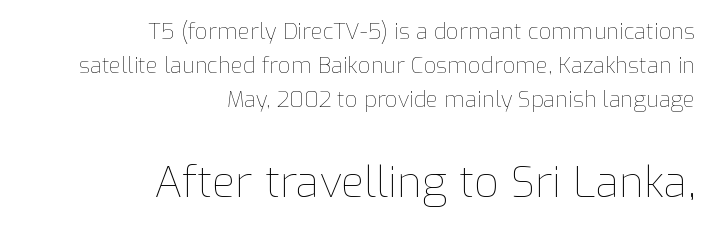
Q: Is the text bold? A: No.
Q: Is the text italic (slanted)? A: No, it is upright.
Q: Is the text underlined? A: No.
Q: How is the paragraph aligned? A: Right-aligned.
Q: Is the spacing between letters normal or unusually wide? A: Normal.
Q: Is the spacing between lines tight, normal or loose? A: Normal.
Q: Which block of text is set in a larger size, the first (top) or the second (bottom)? A: The second (bottom) one.
Q: Width (condensed, normal, or wide)? A: Normal.
Q: Stroke contrast? A: Low.
Q: x-height? A: Medium.
Q: Monospaced? A: No.
